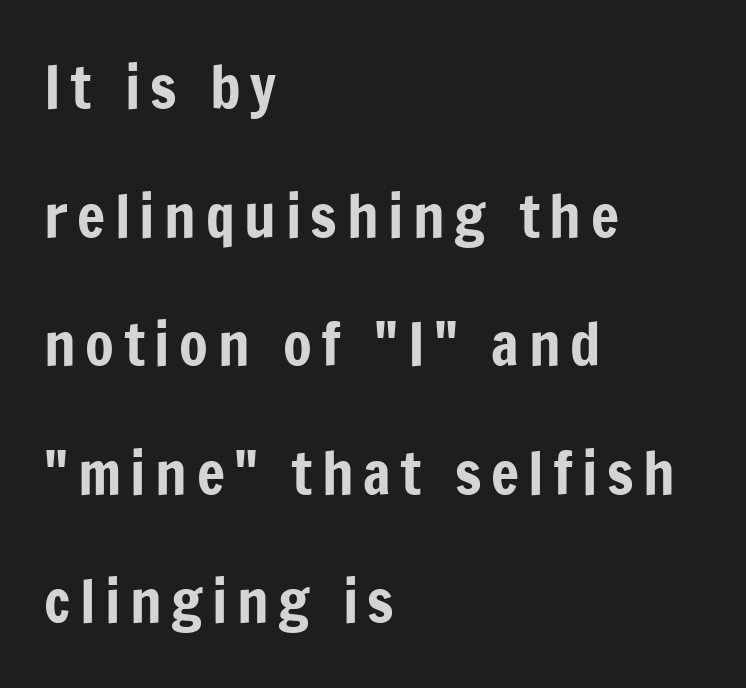
Rows of type keep a wide berth in the vertical direction. Rendered with straight, roman letterforms. The area under the type is left untouched. This sample has the flowing, uneven cadence of proportional lettering. In CSS terms this would be text-align: left.
